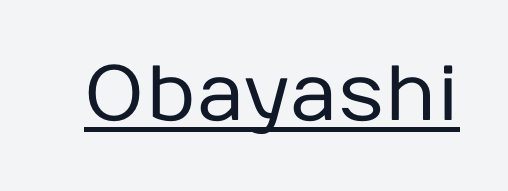
The image shows 78 px regular-weight sans-serif type, upright; set normal letter spacing, underlined; low stroke contrast and a medium x-height.
